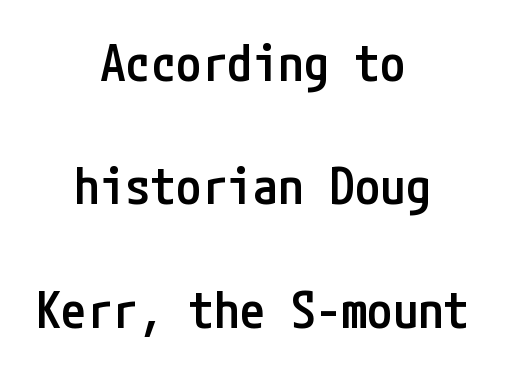
Q: Is the text bold? A: Semi-bold.
Q: Is the text italic (slanted)? A: No, it is upright.
Q: Is the typeface a serif or a sans-serif typeface? A: Sans-serif.
Q: Is the text underlined? A: No.
Q: How is the paragraph aligned? A: Centered.
Q: Is the spacing between letters normal or unusually wide? A: Normal.
Q: Is the spacing between lines tight, normal or loose? A: Loose.
Q: Width (condensed, normal, or wide)? A: Condensed.
Q: Stroke contrast? A: Low.
Q: x-height? A: Medium.
